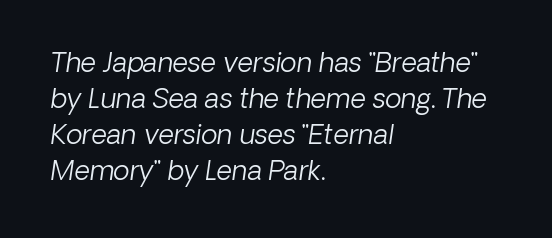
The image shows 27 px text type; set left-aligned, normal line spacing (1.33x), normal letter spacing, not underlined.
